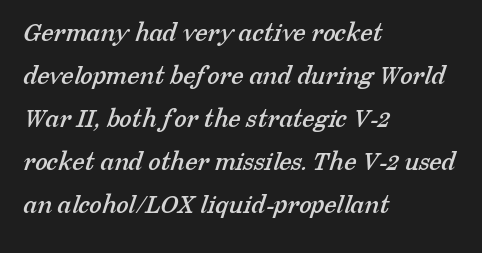
The image shows 28 px serif type; set left-aligned, normal line spacing (1.54x), normal letter spacing, not underlined; low stroke contrast and a medium x-height.
